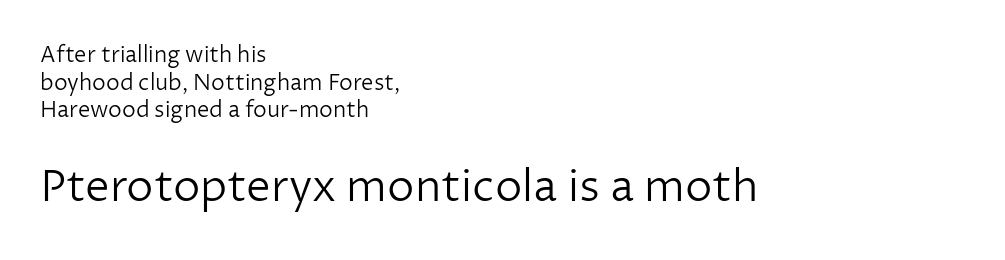
{"serif": "no", "italic": "no", "bold": "no", "weight": "light", "width": "normal", "stroke_contrast": "low", "x_height": "medium", "monospaced": "no", "underline": "no", "align": "left", "line_spacing": "normal", "line_spacing_ratio": 1.26, "letter_spacing": "normal", "letter_spacing_em": 0.0, "larger_block": "second", "size_ratio": 2.0, "glyph_px": 44}
